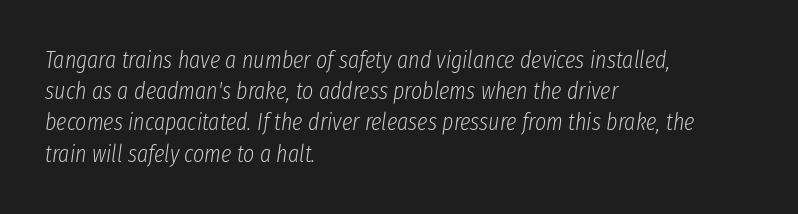
Q: Is the text bold? A: No.
Q: Is the text italic (slanted)? A: Yes, it leans right by about 8 degrees.
Q: Is the text underlined? A: No.
Q: How is the paragraph aligned? A: Left-aligned.
Q: Is the spacing between letters normal or unusually wide? A: Normal.
Q: Is the spacing between lines tight, normal or loose? A: Normal.
